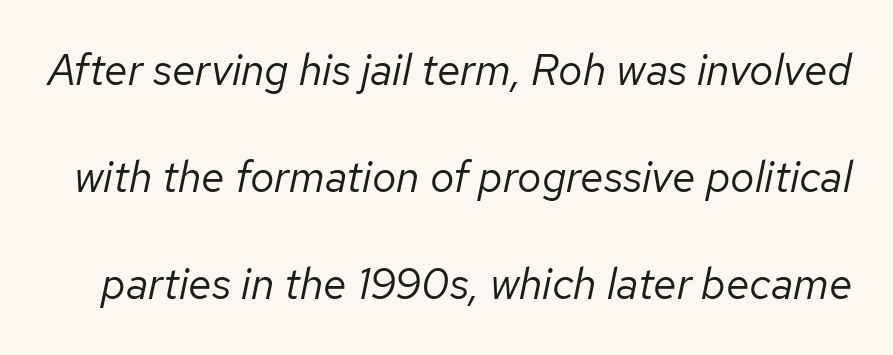
{"italic": "yes", "lean": "right", "slant_degrees": 12, "bold": "no", "weight": "regular", "width": "normal", "stroke_contrast": "low", "x_height": "medium", "monospaced": "no", "underline": "no", "line_spacing": "loose", "line_spacing_ratio": 2.49, "letter_spacing": "normal", "letter_spacing_em": 0.0, "glyph_px": 43}
